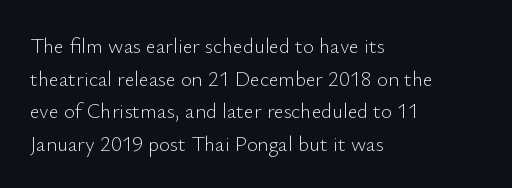
The axis of the letterforms is exactly vertical. Here the glyphs are tracked normally, forming tight word shapes. Descenders hang freely into open space. Line beginnings align vertically; line endings do not. The rows are spaced the way most documents space them.
